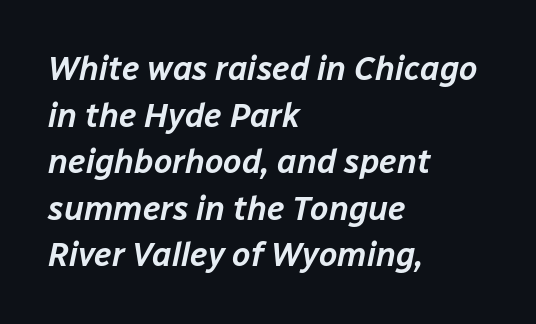
Observe the ordinary spacing: letters are neighbours, not strangers. The rendering anchors every line to the left-hand side. Check the space under the baseline: it is left empty. The passage shown is typed in a proportional face where columns would drift. The typography opts for an oblique posture over an upright one. A normal amount of white space separates one row of letters from the next.
